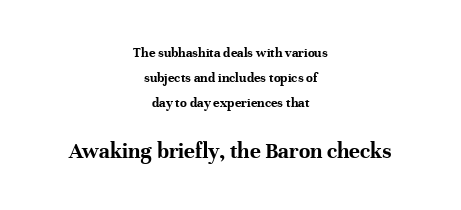
Notice how the stems are strictly vertical — no italics here. Chunky letters — that's bold for sure. The foot of each line stays bare and open. The setting favours the middle, as headings and verse often do. The horizontal fit of the characters is conventional and even. Bigger letters appear in the bottom chunk; the top chunk is reduced.
